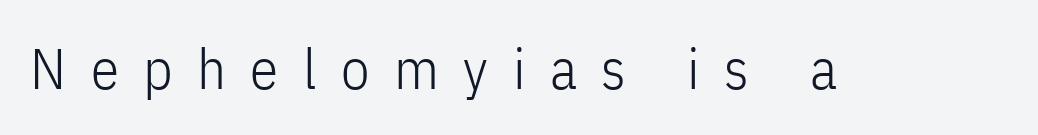
Weight: in the light-to-regular range. When letters stand straight like this, we call the style roman or upright. You can tell from the bare stems that sans-serif type was used. A typesetter would call this heavily tracked-out type.
